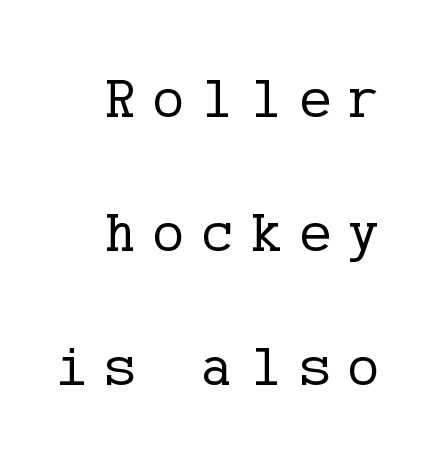
Loose tracking; the words dissolve into strings of separated letters. Caption: face not bold, strokes unweighted. Letters rest on an invisible, unmarked baseline. Characters remain perfectly vertical along every line.
